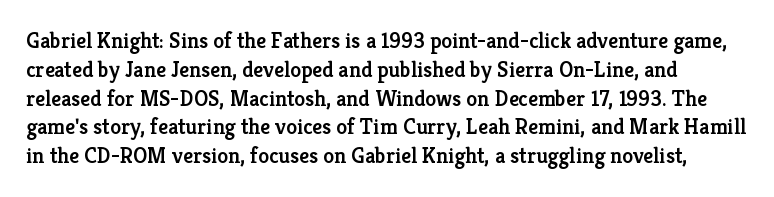
{"italic": "no", "bold": "semi", "underline": "no", "line_spacing": "normal", "line_spacing_ratio": 1.31, "letter_spacing": "normal", "letter_spacing_em": 0.0, "glyph_px": 22}
